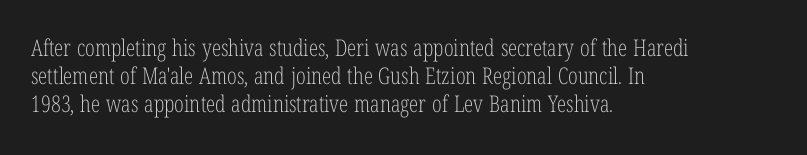
The image shows 23 px text type, upright; set left-aligned, line spacing 1.21x, normal letter spacing, not underlined.
